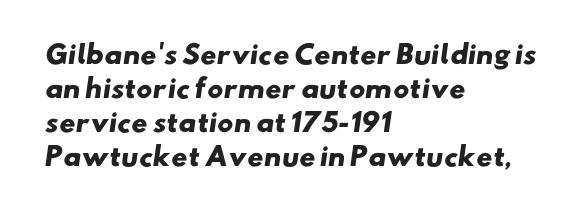
Q: Is the text bold? A: Yes.
Q: Is the text underlined? A: No.
Q: How is the paragraph aligned? A: Left-aligned.
Q: Is the spacing between letters normal or unusually wide? A: Normal.
Q: Is the spacing between lines tight, normal or loose? A: Normal.
